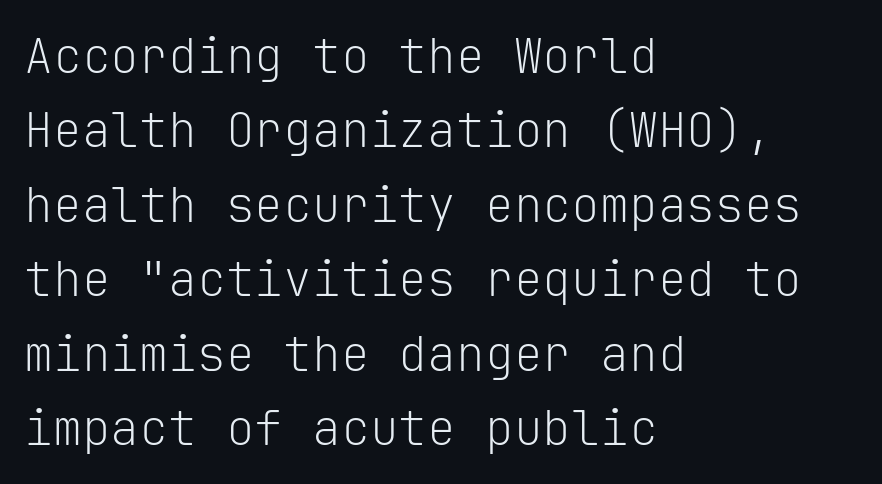
{"serif": "no", "italic": "no", "bold": "no", "weight": "light", "width": "normal", "stroke_contrast": "low", "x_height": "medium", "monospaced": "yes", "underline": "no", "align": "left", "line_spacing": "normal", "line_spacing_ratio": 1.55, "letter_spacing": "normal", "letter_spacing_em": 0.0, "glyph_px": 48}
